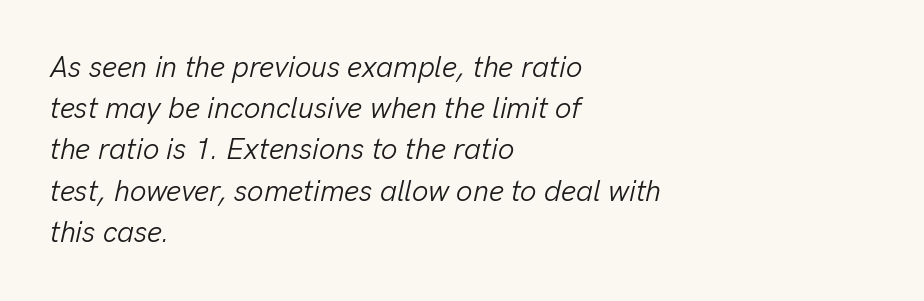
Q: Is the text bold? A: No.
Q: Is the text italic (slanted)? A: Yes, it leans right by about 13 degrees.
Q: Is the text underlined? A: No.
Q: How is the paragraph aligned? A: Left-aligned.
Q: Is the spacing between letters normal or unusually wide? A: Normal.
Q: Is the spacing between lines tight, normal or loose? A: Normal.
Q: Width (condensed, normal, or wide)? A: Normal.
Q: Stroke contrast? A: Low.
Q: x-height? A: Medium.
Q: Monospaced? A: No.
